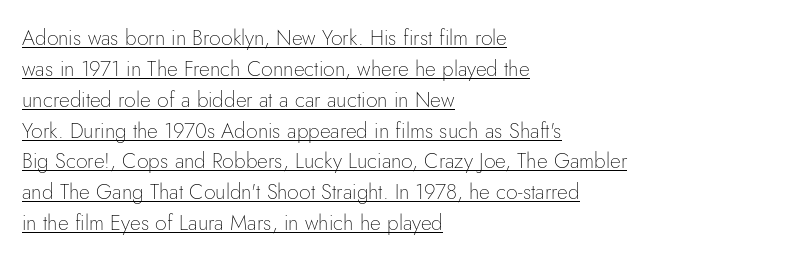
Q: Is the text bold? A: No.
Q: Is the text italic (slanted)? A: No, it is upright.
Q: Is the text underlined? A: Yes.
Q: How is the paragraph aligned? A: Left-aligned.
Q: Is the spacing between letters normal or unusually wide? A: Normal.
Q: Is the spacing between lines tight, normal or loose? A: Normal.
